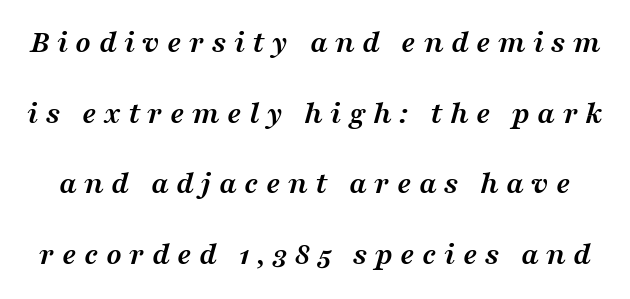
The image shows 32 px semibold, wide serif type, italic (leaning right); set loose line spacing (2.21x), unusually wide letter spacing (+0.23 em), not underlined; medium stroke contrast and a medium x-height.
